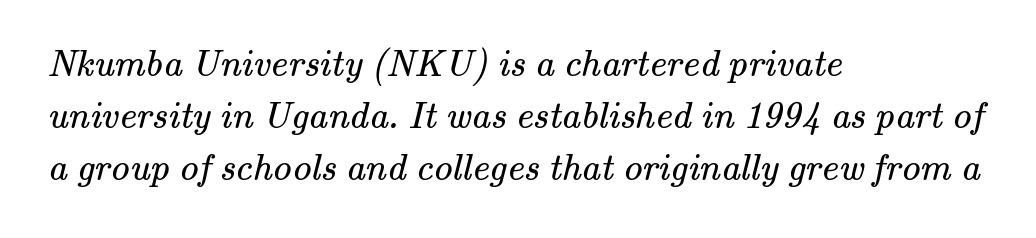
Q: Is the text bold? A: No.
Q: Is the typeface a serif or a sans-serif typeface? A: Serif.
Q: Is the text underlined? A: No.
Q: How is the paragraph aligned? A: Left-aligned.
Q: Is the spacing between letters normal or unusually wide? A: Normal.
Q: Is the spacing between lines tight, normal or loose? A: Normal.
Q: Width (condensed, normal, or wide)? A: Normal.
Q: Stroke contrast? A: Medium.
Q: x-height? A: Small.
Q: Monospaced? A: No.
